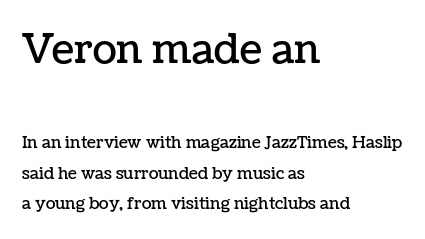
Ordinary non-slanted type is in use. The space beneath each line is pristine and unruled. The first block has been scaled up relative to the second. This sample uses plain, unmodified letter spacing. The letters advance in unequal steps, a hallmark of proportional type. Vertical spacing — loose.
